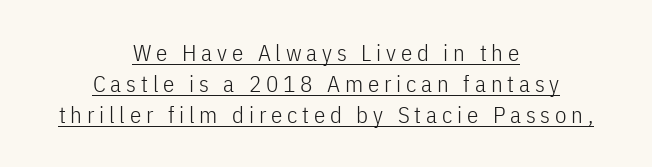
The image shows 23 px text type, upright; set centered, normal line spacing (1.34x), unusually wide letter spacing (+0.21 em), underlined.
